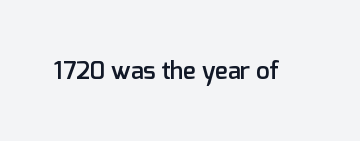
The image shows 24 px text type, upright; set normal letter spacing, not underlined.
